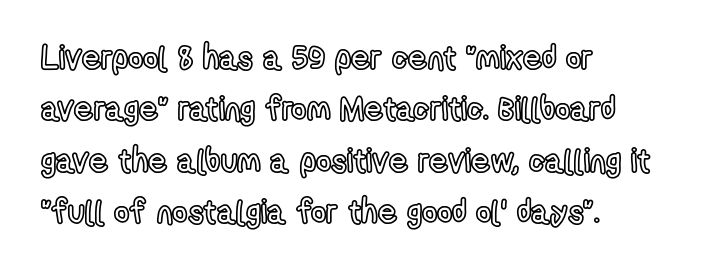
The image shows 33 px condensed type, upright; set left-aligned, normal line spacing (1.56x), normal letter spacing, not underlined; a medium x-height.
